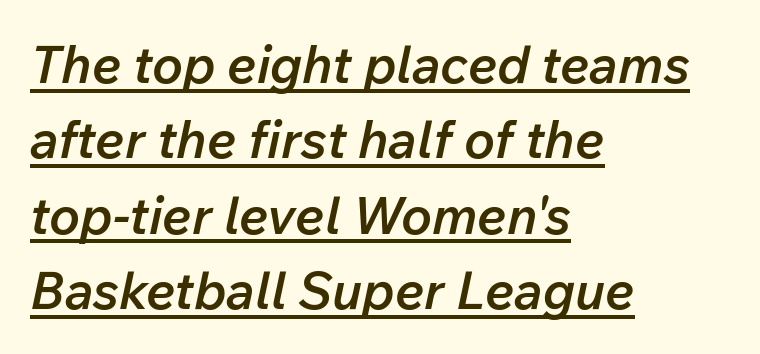
This sample has the flowing, uneven cadence of proportional lettering. These characters rest on top of a visible drawn line. The horizontal fit of the characters is conventional and even. The text carries the slant typical of an italic or oblique font. Caption: semibold face, moderately heavy strokes.
